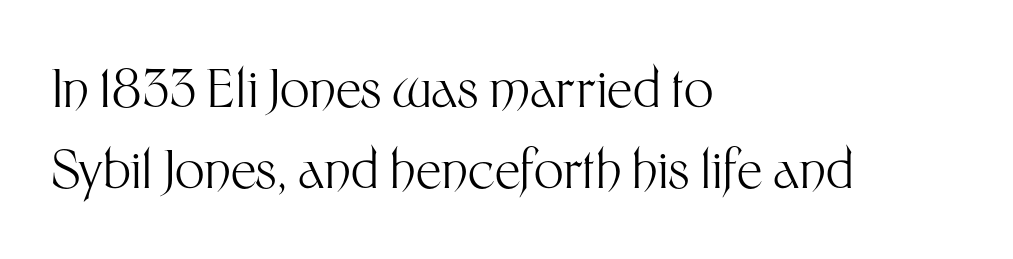
The image shows 52 px light sans-serif type, upright; set left-aligned, normal line spacing (1.56x), normal letter spacing, not underlined; medium stroke contrast and a medium x-height.
